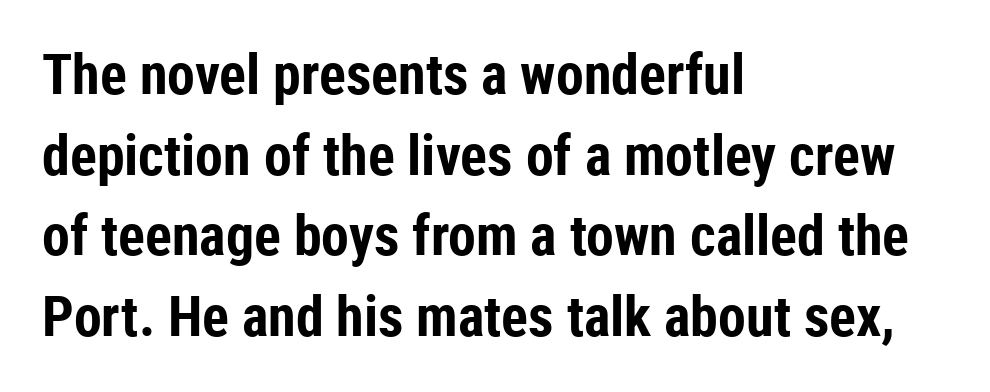
{"serif": "no", "italic": "no", "bold": "yes", "weight": "bold", "width": "condensed", "stroke_contrast": "low", "x_height": "medium", "monospaced": "no", "underline": "no", "align": "left", "line_spacing": "normal", "line_spacing_ratio": 1.44, "letter_spacing": "normal", "letter_spacing_em": 0.0, "glyph_px": 56}
